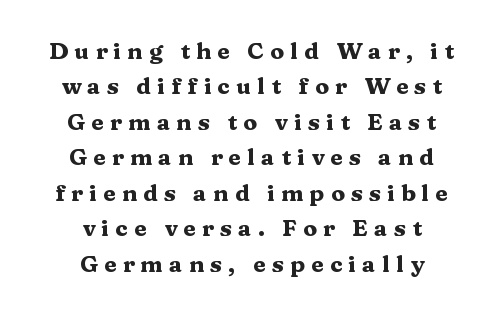
Q: Is the text bold? A: Yes.
Q: Is the text italic (slanted)? A: No, it is upright.
Q: Is the text underlined? A: No.
Q: How is the paragraph aligned? A: Centered.
Q: Is the spacing between letters normal or unusually wide? A: Unusually wide.
Q: Is the spacing between lines tight, normal or loose? A: Normal.
